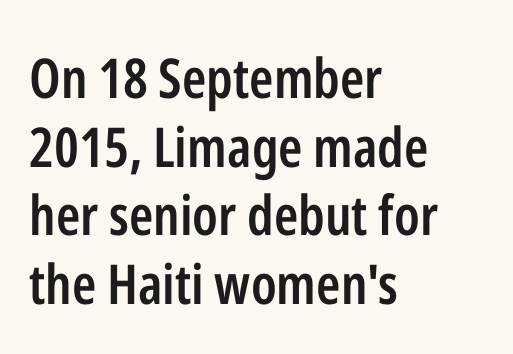
Q: Is the text bold? A: Semi-bold.
Q: Is the text italic (slanted)? A: No, it is upright.
Q: Is the typeface a serif or a sans-serif typeface? A: Sans-serif.
Q: Is the text underlined? A: No.
Q: How is the paragraph aligned? A: Left-aligned.
Q: Is the spacing between letters normal or unusually wide? A: Normal.
Q: Is the spacing between lines tight, normal or loose? A: Normal.
Q: Width (condensed, normal, or wide)? A: Condensed.
Q: Stroke contrast? A: Low.
Q: x-height? A: Medium.
Q: Monospaced? A: No.
